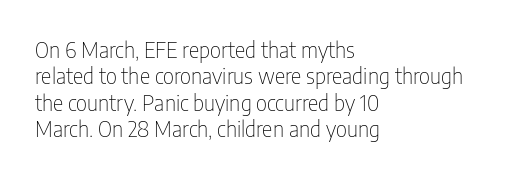
The image shows 22 px text type, upright; set left-aligned, line spacing 1.2x, normal letter spacing, not underlined.
